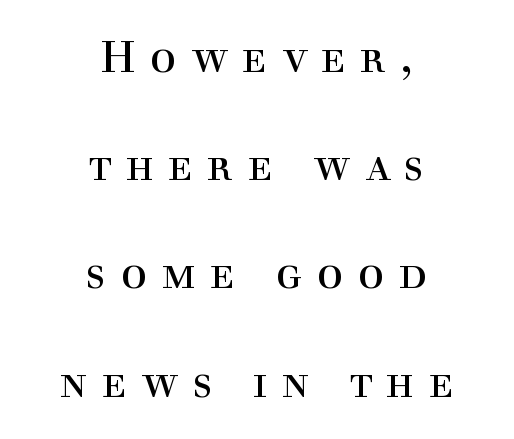
{"serif": "yes", "italic": "no", "bold": "no", "weight": "regular", "width": "normal", "x_height": "medium", "monospaced": "no", "underline": "no", "align": "center", "line_spacing": "loose", "line_spacing_ratio": 2.46, "letter_spacing": "wide", "letter_spacing_em": 0.32, "glyph_px": 44}
